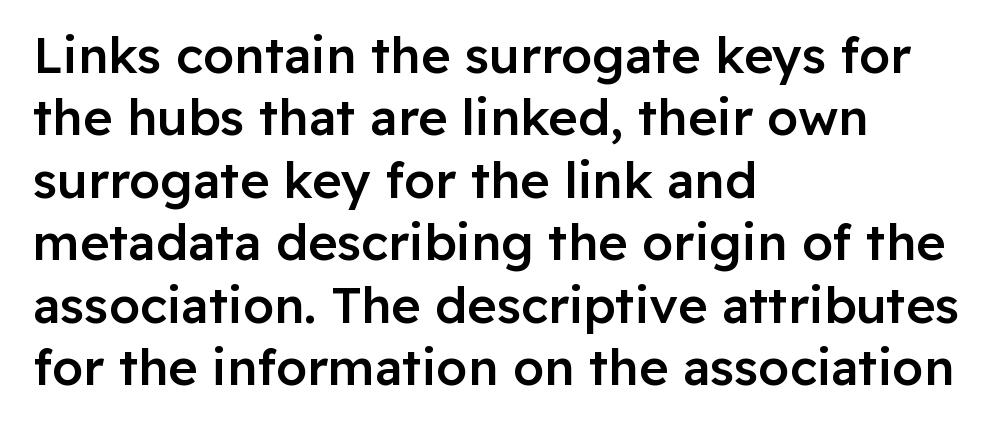
The image shows 50 px semibold sans-serif type, upright; set left-aligned, normal line spacing (1.25x), normal letter spacing, not underlined; low stroke contrast and a medium x-height.
